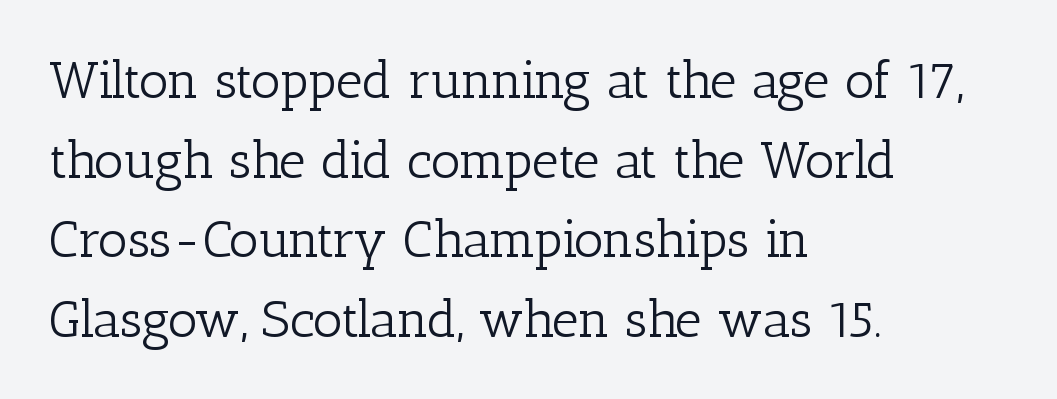
Look at the bottom of the vertical strokes: they flare into serifs here. Vertical spacing — default. Has an underline been added? It has not. The face used here is rendered with its standard letterfit.
